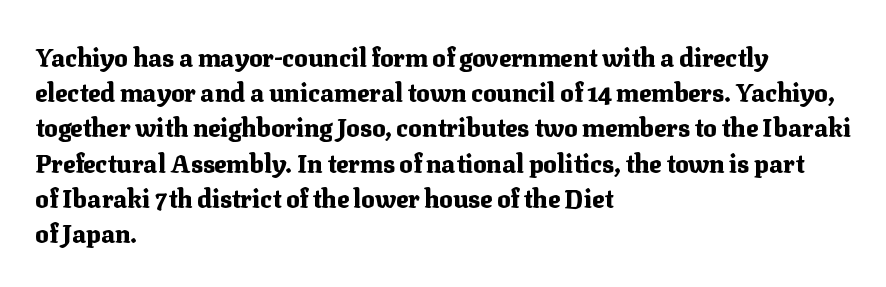
Here the glyphs are tracked normally, forming tight word shapes. Posture: upright roman. Plain, unruled lines of type. Leading matches the norm, producing a regular column.
